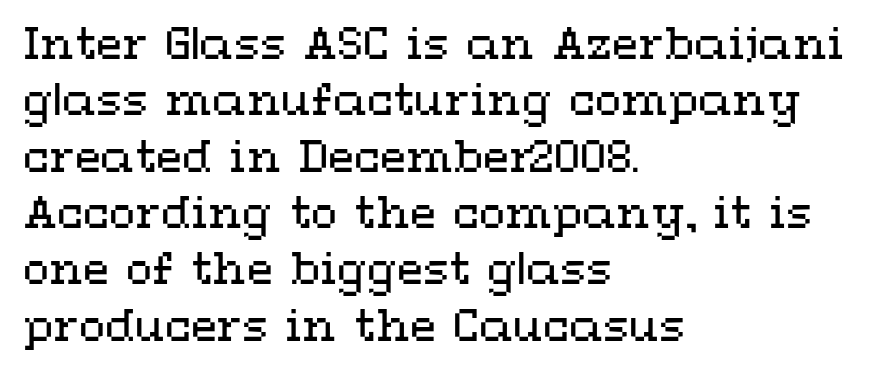
Q: Is the text bold? A: No.
Q: Is the text italic (slanted)? A: No, it is upright.
Q: Is the text underlined? A: No.
Q: How is the paragraph aligned? A: Left-aligned.
Q: Is the spacing between letters normal or unusually wide? A: Normal.
Q: Is the spacing between lines tight, normal or loose? A: Normal.
Q: Width (condensed, normal, or wide)? A: Wide.
Q: Stroke contrast? A: Medium.
Q: x-height? A: Medium.
Q: Monospaced? A: No.
